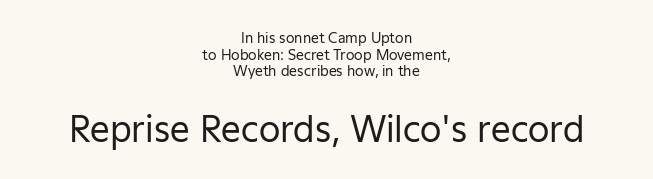
Q: Is the text bold? A: No.
Q: Is the text italic (slanted)? A: No, it is upright.
Q: Is the typeface a serif or a sans-serif typeface? A: Sans-serif.
Q: Is the text underlined? A: No.
Q: How is the paragraph aligned? A: Centered.
Q: Is the spacing between letters normal or unusually wide? A: Normal.
Q: Which block of text is set in a larger size, the first (top) or the second (bottom)? A: The second (bottom) one.
Q: Width (condensed, normal, or wide)? A: Normal.
Q: Stroke contrast? A: Low.
Q: x-height? A: Medium.
Q: Monospaced? A: No.
